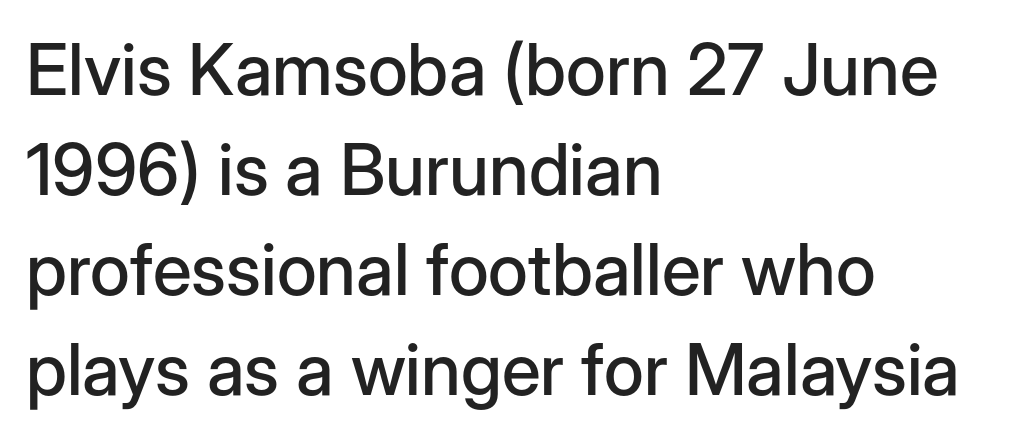
The image shows 71 px sans-serif type, upright; set left-aligned, normal line spacing (1.41x), normal letter spacing, not underlined; low stroke contrast and a medium x-height.
